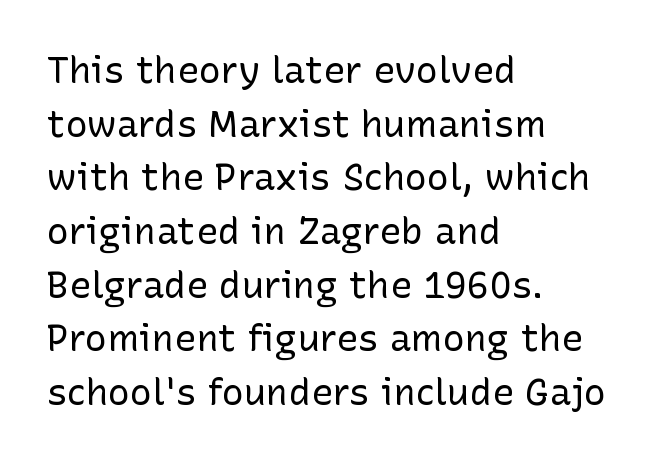
The image shows 37 px regular-weight sans-serif type, upright; set left-aligned, normal line spacing (1.45x), normal letter spacing, not underlined; low stroke contrast and a medium x-height.
